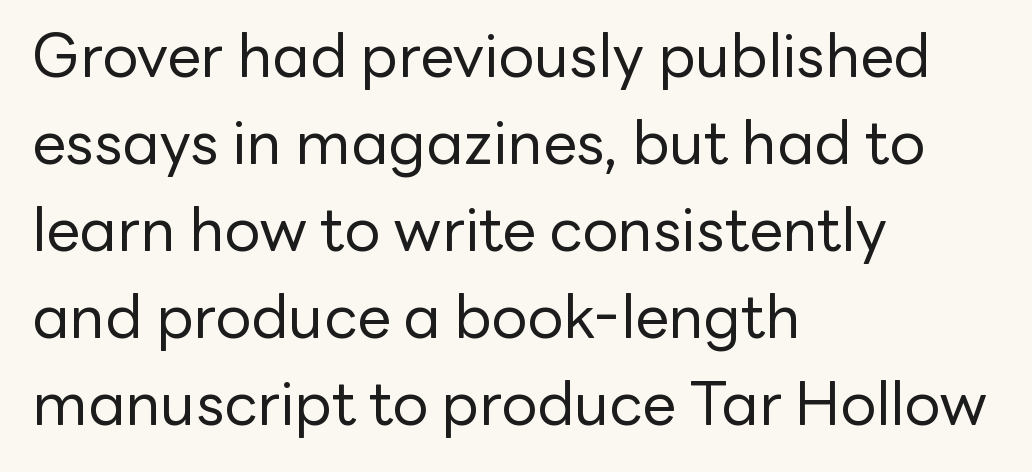
{"serif": "no", "italic": "no", "bold": "no", "weight": "regular", "width": "normal", "stroke_contrast": "low", "x_height": "medium", "monospaced": "no", "underline": "no", "align": "left", "line_spacing": "normal", "line_spacing_ratio": 1.45, "letter_spacing": "normal", "letter_spacing_em": 0.0, "glyph_px": 60}
